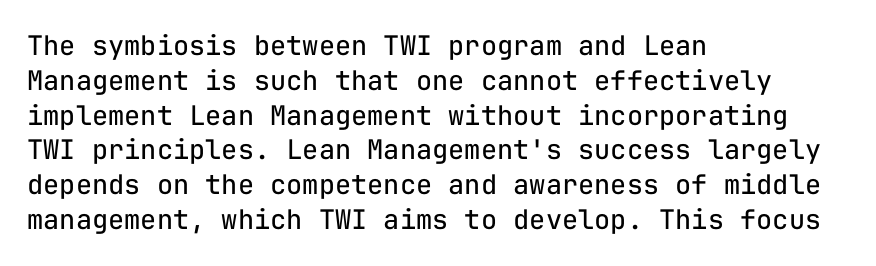
This sample keeps an unexceptional amount of space between lines. Characters remain perfectly vertical along every line. The gap between lines stays unmarked. Is this a heavy cut? Hardly; it is regular or lighter.
